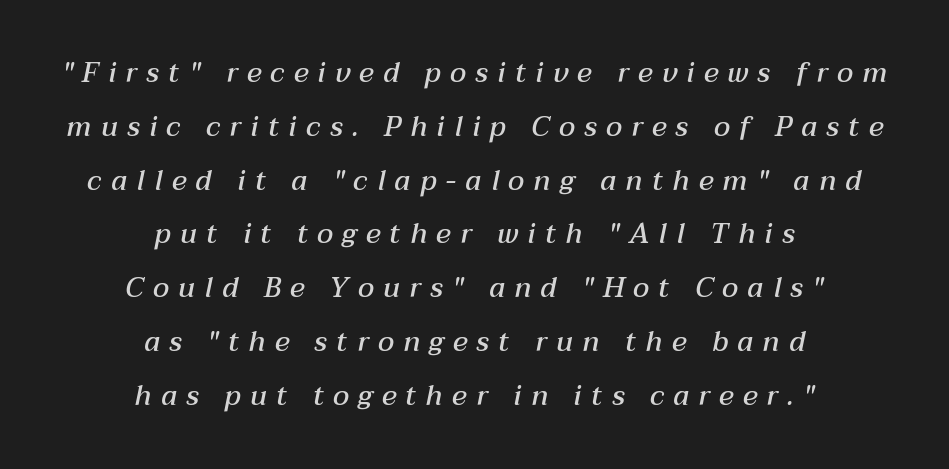
Q: Is the text bold? A: Semi-bold.
Q: Is the text italic (slanted)? A: Yes, it leans right by about 12 degrees.
Q: Is the text underlined? A: No.
Q: How is the paragraph aligned? A: Centered.
Q: Is the spacing between letters normal or unusually wide? A: Unusually wide.
Q: Is the spacing between lines tight, normal or loose? A: Loose.
Q: Width (condensed, normal, or wide)? A: Normal.
Q: Stroke contrast? A: Medium.
Q: x-height? A: Medium.
Q: Monospaced? A: No.
